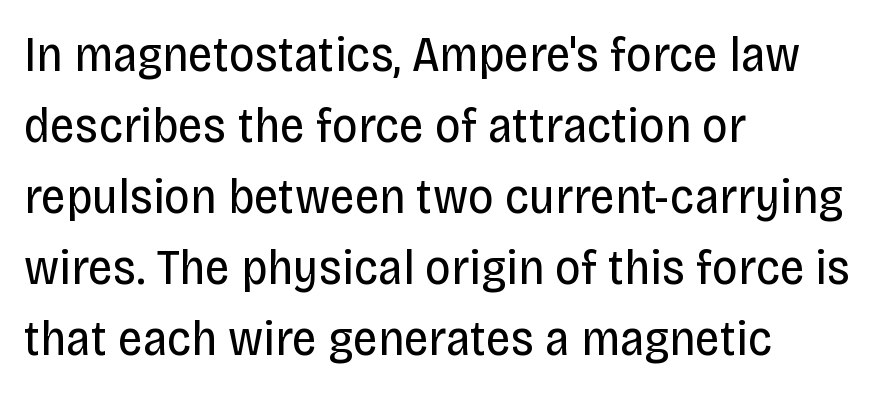
Serifs: no, the terminals of the letterforms are clean. Unlike italic type, these characters show no tilt at all. Which margin do the lines hug? The left one — the right edge is uneven. A clean baseline with only descenders dipping below it.
